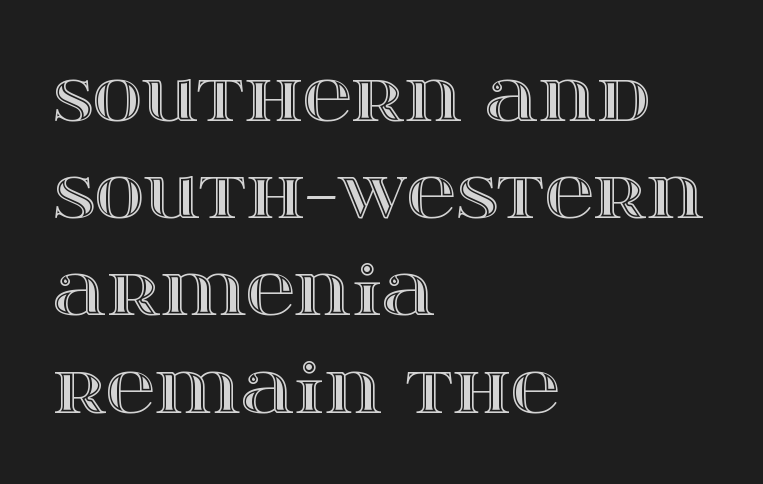
{"italic": "no", "width": "wide", "x_height": "large", "monospaced": "no", "underline": "no", "align": "left", "line_spacing": "normal", "line_spacing_ratio": 1.43, "letter_spacing": "normal", "letter_spacing_em": 0.0, "glyph_px": 68}
